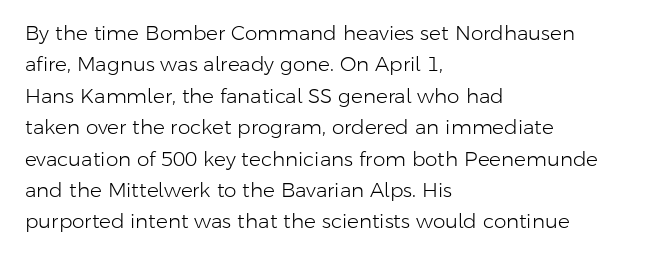
{"italic": "no", "bold": "no", "underline": "no", "align": "left", "line_spacing": "normal", "line_spacing_ratio": 1.57, "letter_spacing": "normal", "letter_spacing_em": 0.0, "glyph_px": 20}
